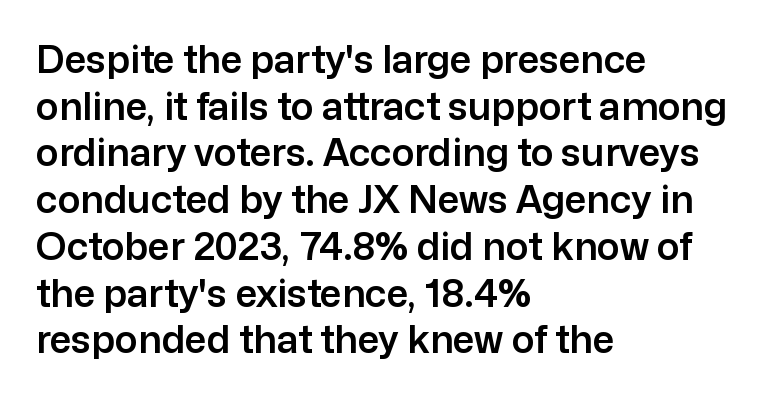
The image shows 38 px sans-serif type, upright; set left-aligned, line spacing 1.23x, normal letter spacing, not underlined; low stroke contrast and a medium x-height.
